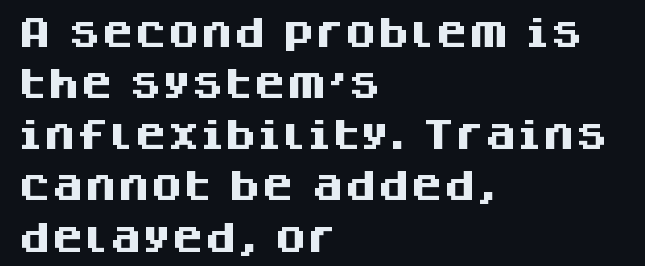
The image shows 33 px heavy sans-serif type, upright; set left-aligned, normal line spacing (1.55x), normal letter spacing, not underlined; medium stroke contrast and a large x-height.
